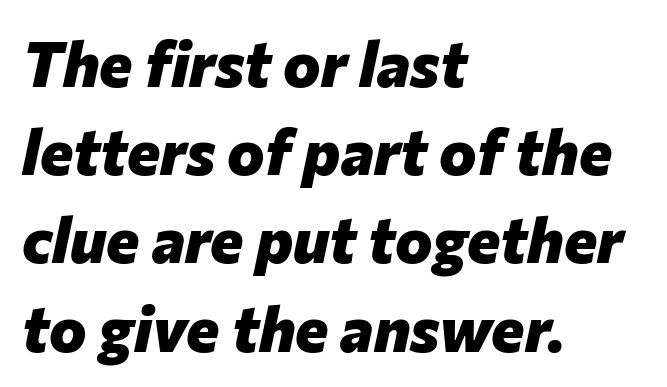
Q: Is the text bold? A: Yes.
Q: Is the text italic (slanted)? A: Yes, it leans right by about 12 degrees.
Q: Is the text underlined? A: No.
Q: How is the paragraph aligned? A: Left-aligned.
Q: Is the spacing between letters normal or unusually wide? A: Normal.
Q: Is the spacing between lines tight, normal or loose? A: Normal.
Q: Width (condensed, normal, or wide)? A: Normal.
Q: Stroke contrast? A: Low.
Q: x-height? A: Medium.
Q: Monospaced? A: No.
